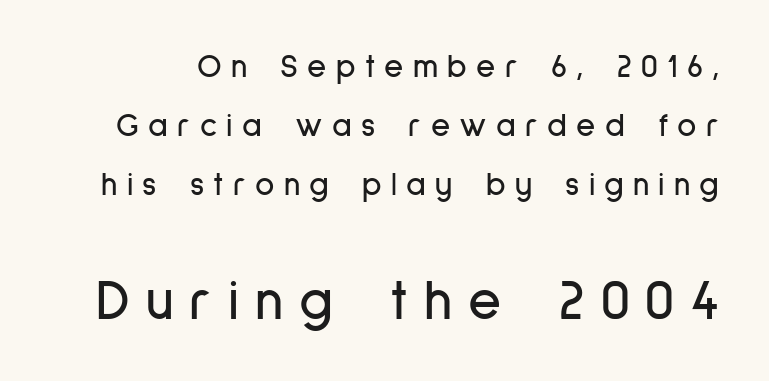
Q: Is the text italic (slanted)? A: No, it is upright.
Q: Is the typeface a serif or a sans-serif typeface? A: Sans-serif.
Q: Is the text underlined? A: No.
Q: Is the spacing between letters normal or unusually wide? A: Unusually wide.
Q: Which block of text is set in a larger size, the first (top) or the second (bottom)? A: The second (bottom) one.
Q: Width (condensed, normal, or wide)? A: Condensed.
Q: Stroke contrast? A: Low.
Q: x-height? A: Medium.
Q: Monospaced? A: No.
